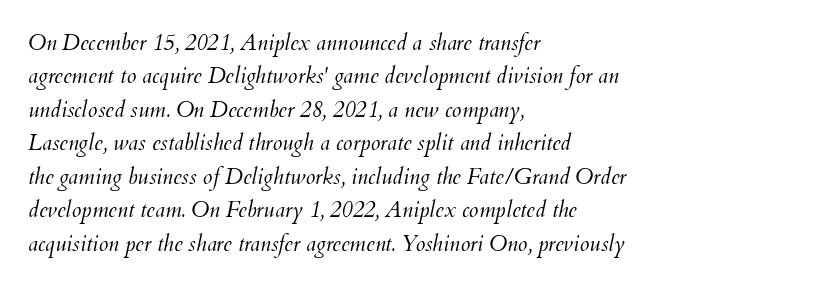
The image shows 22 px text type, italic (leaning right); set left-aligned, normal line spacing (1.52x), normal letter spacing, not underlined.
